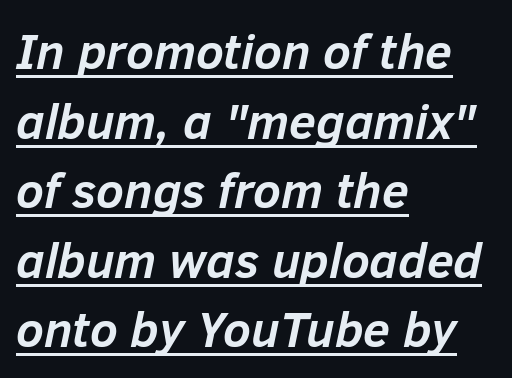
This sample carries an underscore along the baseline area. Compared with ordinary roman type, these characters are visibly tilted. Varying glyph widths throughout — classic text-font behaviour. Normally led — the rows are evenly, conventionally spaced.
